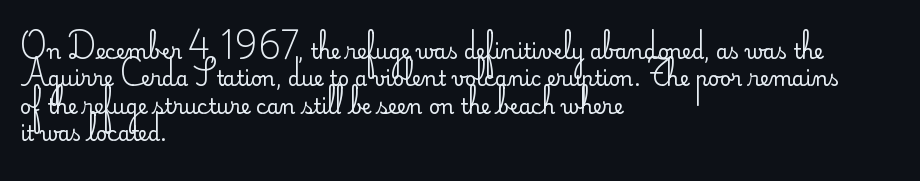
Q: Is the text bold? A: No.
Q: Is the text italic (slanted)? A: No, it is upright.
Q: Is the text underlined? A: No.
Q: How is the paragraph aligned? A: Left-aligned.
Q: Is the spacing between letters normal or unusually wide? A: Normal.
Q: Is the spacing between lines tight, normal or loose? A: Normal.
